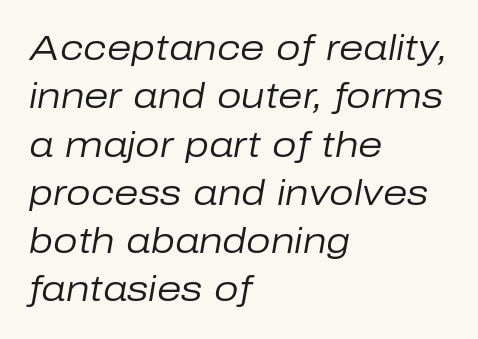
{"italic": "yes", "lean": "right", "slant_degrees": 10, "bold": "no", "weight": "regular", "width": "normal", "stroke_contrast": "low", "x_height": "medium", "monospaced": "no", "underline": "no", "align": "left", "line_spacing": "normal", "line_spacing_ratio": 1.38, "letter_spacing": "normal", "letter_spacing_em": 0.0, "glyph_px": 35}
